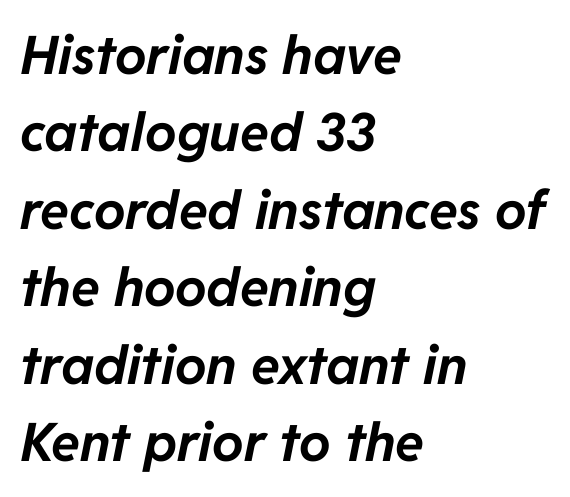
Q: Is the text bold? A: Yes.
Q: Is the text italic (slanted)? A: Yes, it leans right by about 11 degrees.
Q: Is the text underlined? A: No.
Q: How is the paragraph aligned? A: Left-aligned.
Q: Is the spacing between letters normal or unusually wide? A: Normal.
Q: Is the spacing between lines tight, normal or loose? A: Normal.
Q: Width (condensed, normal, or wide)? A: Normal.
Q: Stroke contrast? A: Low.
Q: x-height? A: Medium.
Q: Monospaced? A: No.
